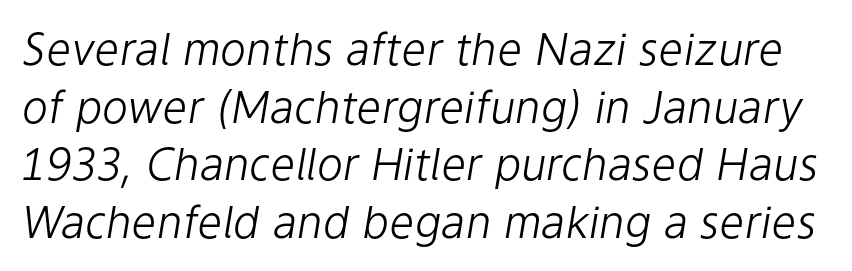
Underlining? Definitely not there. Is the type slanted? Yes — the strokes lean at a clear angle. This sample uses plain, unmodified letter spacing. Is this a fixed-width face? No — the glyphs have proportional, varying widths. Vertical spacing — default.
